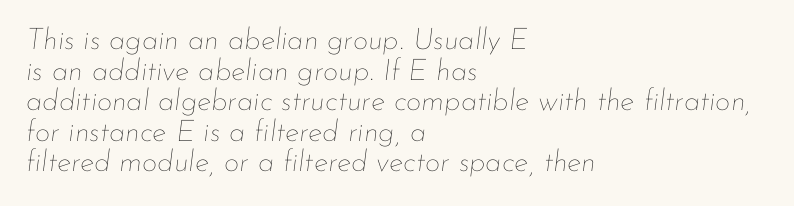
{"italic": "yes", "lean": "right", "slant_degrees": 7, "bold": "no", "weight": "thin", "width": "normal", "stroke_contrast": "low", "x_height": "small", "monospaced": "no", "underline": "no", "align": "left", "line_spacing": "tight", "line_spacing_ratio": 1.02, "letter_spacing": "normal", "letter_spacing_em": 0.0, "glyph_px": 30}
